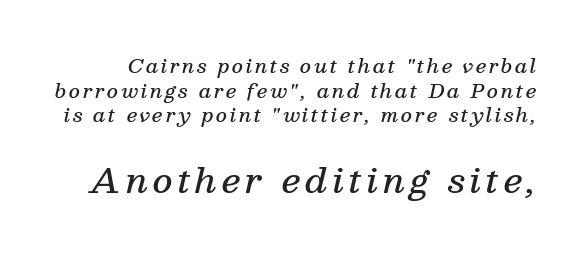
Q: Is the text bold? A: Semi-bold.
Q: Is the text italic (slanted)? A: Yes, it leans right by about 13 degrees.
Q: Is the typeface a serif or a sans-serif typeface? A: Serif.
Q: Is the text underlined? A: No.
Q: Is the spacing between lines tight, normal or loose? A: Normal.
Q: Which block of text is set in a larger size, the first (top) or the second (bottom)? A: The second (bottom) one.
Q: Width (condensed, normal, or wide)? A: Normal.
Q: Stroke contrast? A: Medium.
Q: x-height? A: Medium.
Q: Monospaced? A: No.
